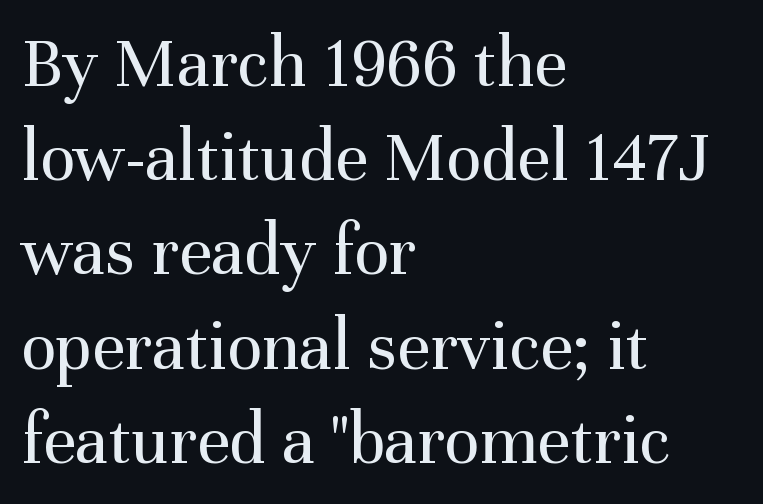
{"serif": "yes", "italic": "no", "bold": "no", "weight": "regular", "width": "normal", "stroke_contrast": "medium", "x_height": "medium", "monospaced": "no", "underline": "no", "align": "left", "line_spacing": "normal", "line_spacing_ratio": 1.29, "letter_spacing": "normal", "letter_spacing_em": 0.0, "glyph_px": 73}
